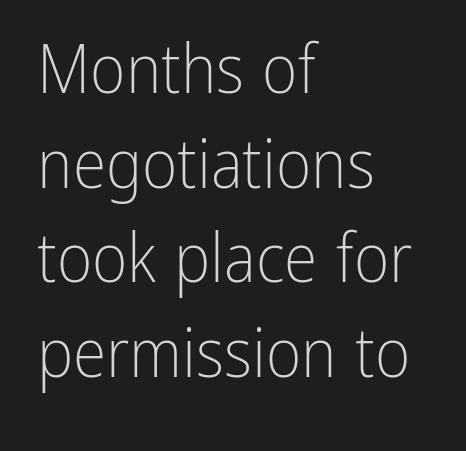
Do the characters align in a grid? No, the font is proportional. Words float on clear page, feet unadorned. No heavy texture on the line: the type isn't bold. I'd call this a sans setting — the letters go barefoot. In terms of letterspacing, this is plain default setting.
